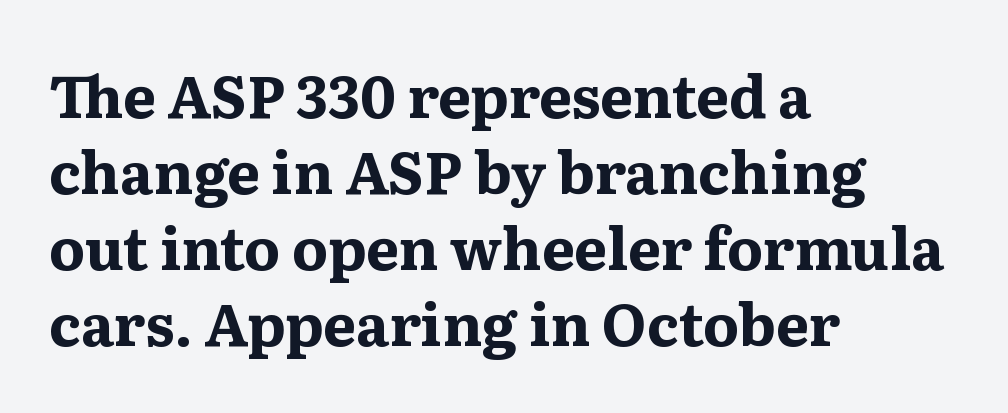
The image shows 58 px bold, wide serif type, upright; set left-aligned, normal line spacing (1.31x), normal letter spacing, not underlined; medium stroke contrast and a medium x-height.
